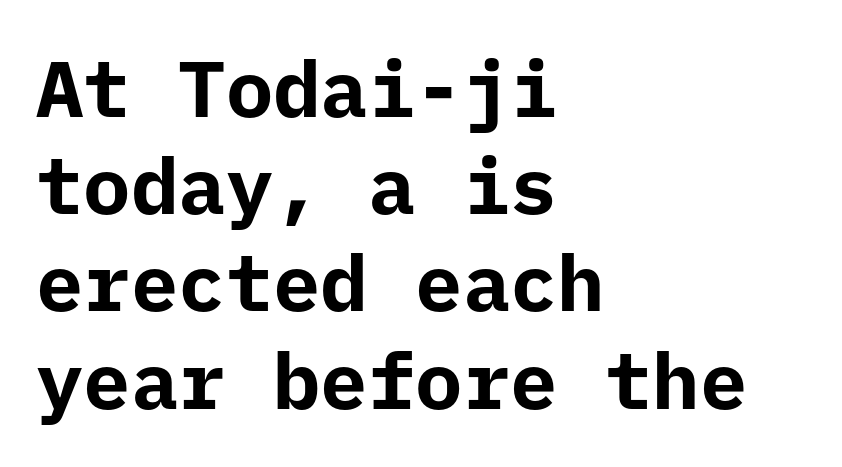
Q: Is the text bold? A: Yes.
Q: Is the text italic (slanted)? A: No, it is upright.
Q: Is the typeface a serif or a sans-serif typeface? A: Sans-serif.
Q: Is the text underlined? A: No.
Q: How is the paragraph aligned? A: Left-aligned.
Q: Is the spacing between letters normal or unusually wide? A: Normal.
Q: Width (condensed, normal, or wide)? A: Normal.
Q: Stroke contrast? A: Low.
Q: x-height? A: Medium.
Q: Monospaced? A: Yes.
